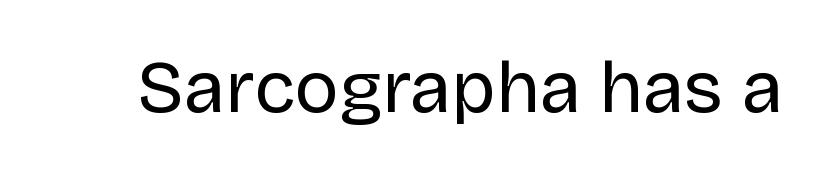
{"serif": "no", "italic": "no", "bold": "no", "weight": "regular", "width": "normal", "stroke_contrast": "low", "x_height": "large", "monospaced": "no", "underline": "no", "letter_spacing": "normal", "letter_spacing_em": 0.0, "glyph_px": 74}
